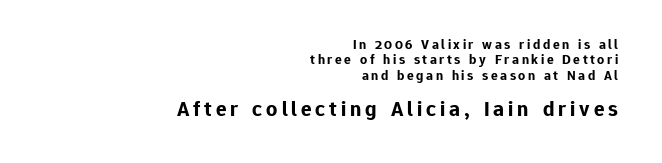
Bare-footed words on every line. Notice how thick the strokes are: this is what a full bold looks like. Compared with a flush-left layout, this one pins lines to the opposite, right side. When letters stand straight like this, we call the style roman or upright. Reading down the column, the eye jumps only a short way to each next line. Scale increases going downward across the two blocks.
